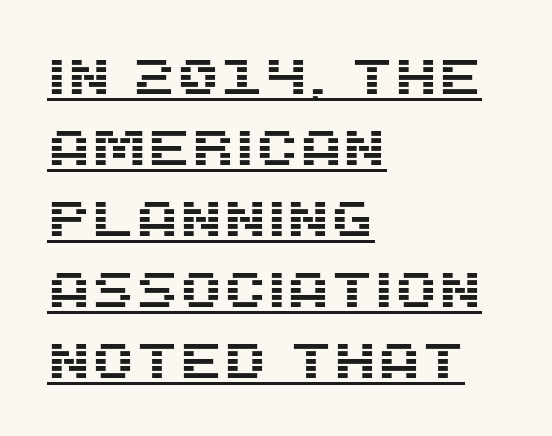
The image shows 50 px sans-serif type, upright; set left-aligned, normal line spacing (1.42x), normal letter spacing, underlined; medium stroke contrast and a large x-height.
